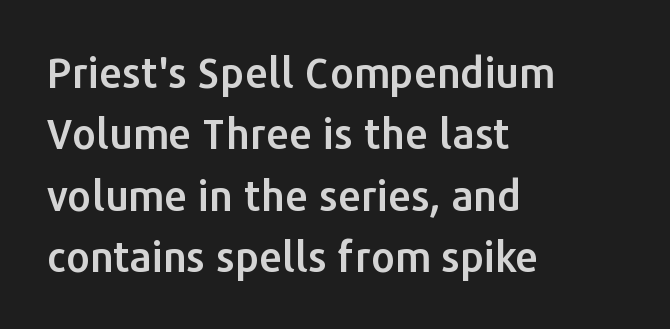
{"serif": "no", "italic": "no", "width": "normal", "stroke_contrast": "low", "x_height": "medium", "monospaced": "no", "underline": "no", "align": "left", "line_spacing": "normal", "line_spacing_ratio": 1.5, "letter_spacing": "normal", "letter_spacing_em": 0.0, "glyph_px": 41}
